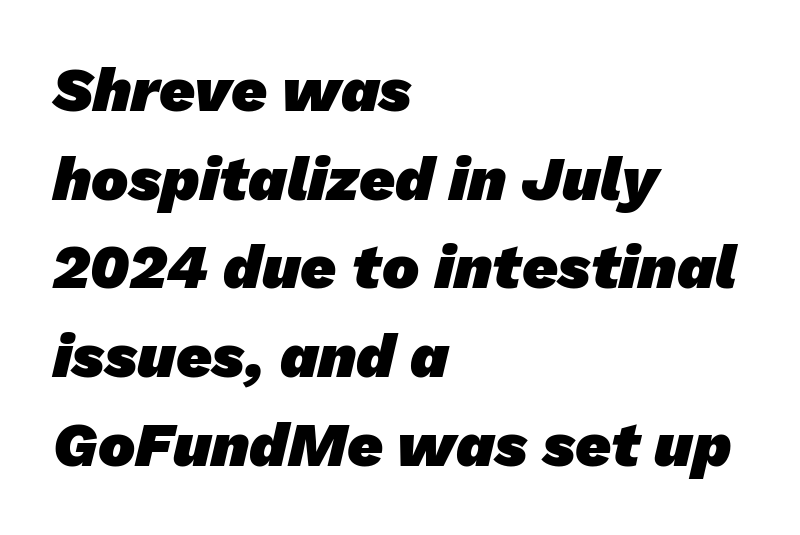
{"serif": "no", "bold": "yes", "weight": "heavy", "width": "normal", "stroke_contrast": "low", "x_height": "medium", "monospaced": "no", "underline": "no", "align": "left", "line_spacing": "normal", "line_spacing_ratio": 1.43, "letter_spacing": "normal", "letter_spacing_em": 0.0, "glyph_px": 62}
